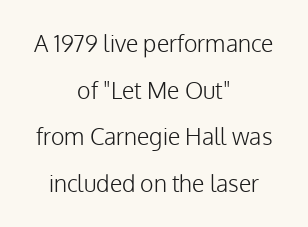
Italic? Not at all — the glyphs are vertical. Spacing between characters is what you'd get straight out of the box. Just letters on the line, the space beneath them empty. Does the copy run flush right? No — it is centered line by line.
